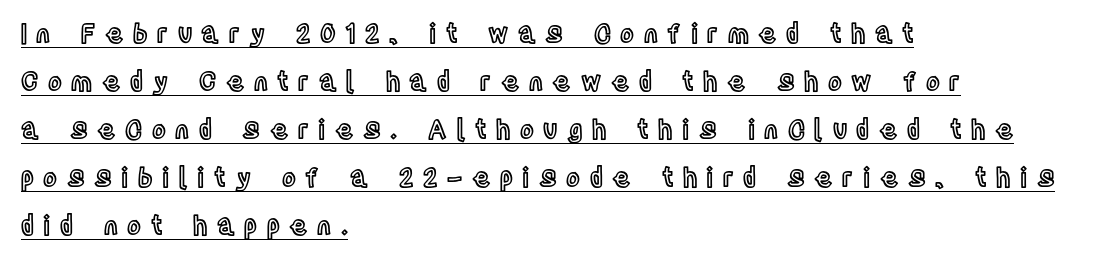
The lettering stays uniformly vertical, giving the passage a roman look. Casual observation: everything's shoved over to the left. A typesetter would call this heavily tracked-out type. Is there an underline? Yes — a line sits under the letters.
